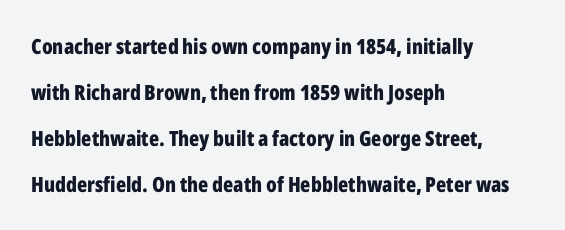
Q: Is the text bold? A: Yes.
Q: Is the text italic (slanted)? A: No, it is upright.
Q: Is the text underlined? A: No.
Q: How is the paragraph aligned? A: Left-aligned.
Q: Is the spacing between letters normal or unusually wide? A: Normal.
Q: Is the spacing between lines tight, normal or loose? A: Loose.
